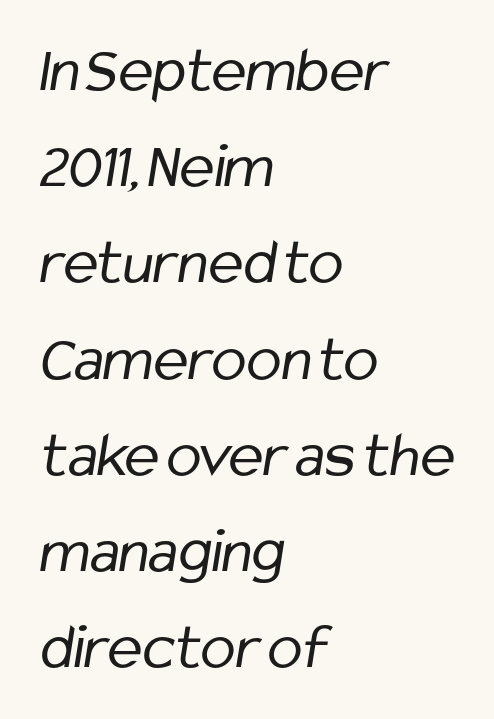
{"serif": "no", "bold": "no", "weight": "regular", "width": "condensed", "stroke_contrast": "low", "x_height": "medium", "monospaced": "no", "underline": "no", "align": "left", "line_spacing": "normal", "line_spacing_ratio": 1.48, "letter_spacing": "normal", "letter_spacing_em": 0.0, "glyph_px": 65}
